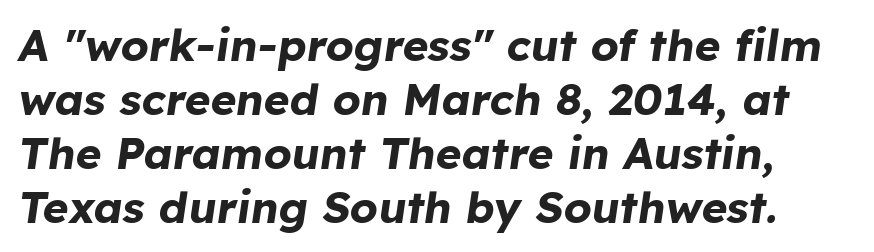
Q: Is the text bold? A: Yes.
Q: Is the text italic (slanted)? A: Yes, it leans right by about 8 degrees.
Q: Is the text underlined? A: No.
Q: Is the spacing between letters normal or unusually wide? A: Normal.
Q: Width (condensed, normal, or wide)? A: Normal.
Q: Stroke contrast? A: Low.
Q: x-height? A: Medium.
Q: Monospaced? A: No.
